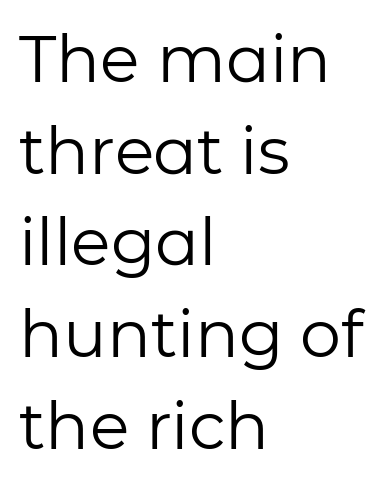
The image shows 65 px regular-weight sans-serif type, upright; set left-aligned, normal line spacing (1.41x), normal letter spacing, not underlined; low stroke contrast and a medium x-height.
